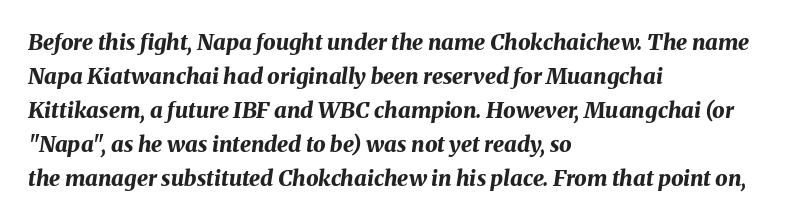
{"italic": "yes", "lean": "right", "slant_degrees": 8, "bold": "yes", "underline": "no", "align": "left", "line_spacing": "normal", "line_spacing_ratio": 1.55, "letter_spacing": "normal", "letter_spacing_em": 0.0, "glyph_px": 22}
